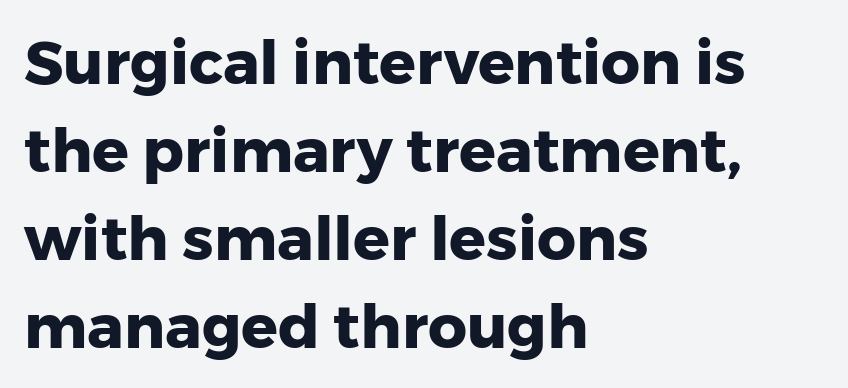
The image shows 61 px heavy sans-serif type, upright; set left-aligned, normal line spacing (1.44x), normal letter spacing, not underlined; low stroke contrast and a medium x-height.
